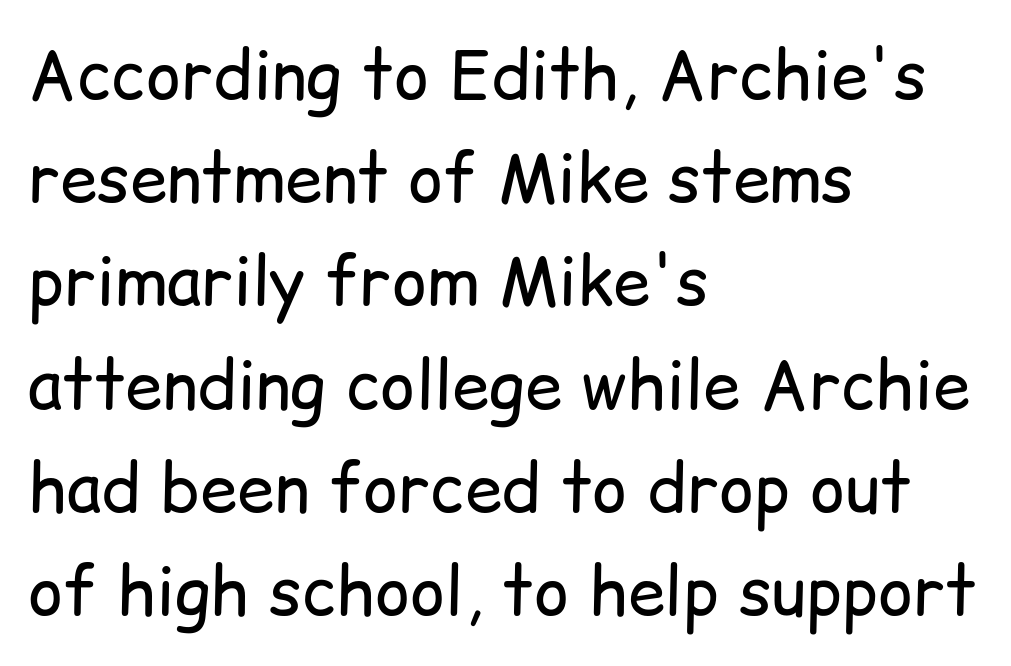
When letters stand straight like this, we call the style roman or upright. Rule under the text: the space is simply empty. A typesetter would call this proportional, since set widths differ per character. Nothing unusual about the tracking: characters are spaced as the font intends. Where is the straight margin? On the left.
